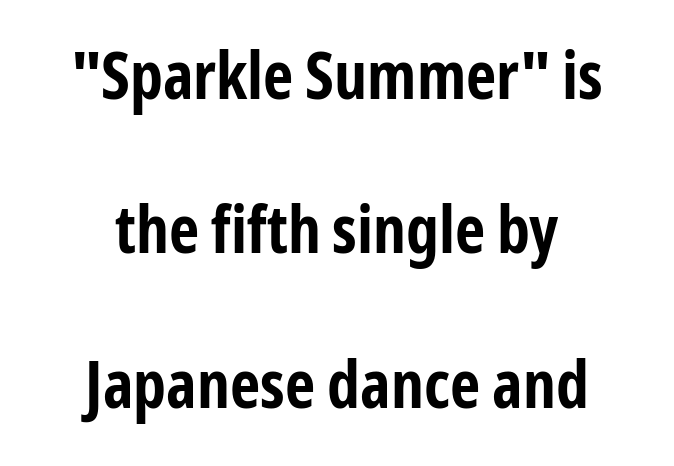
The image shows 66 px bold, condensed sans-serif type, upright; set centered, loose line spacing (2.34x), normal letter spacing, not underlined; low stroke contrast and a medium x-height.
